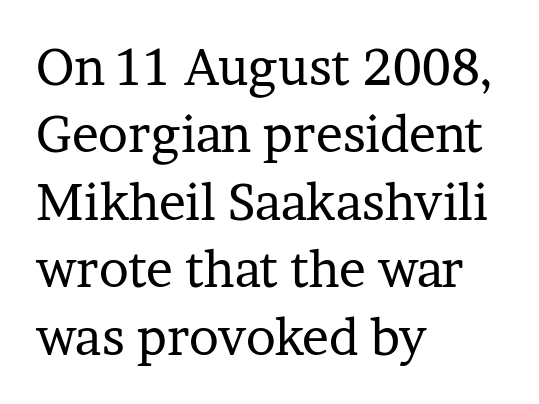
The image shows 50 px regular-weight serif type, upright; set left-aligned, normal line spacing (1.35x), normal letter spacing, not underlined; low stroke contrast and a medium x-height.
